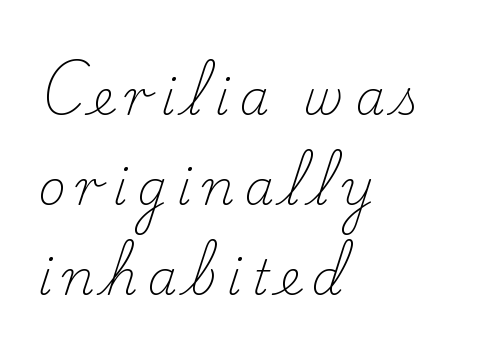
The image shows 48 px light serif type; set left-aligned, line spacing 1.87x, unusually wide letter spacing (+0.21 em), not underlined; low stroke contrast and a small x-height.
